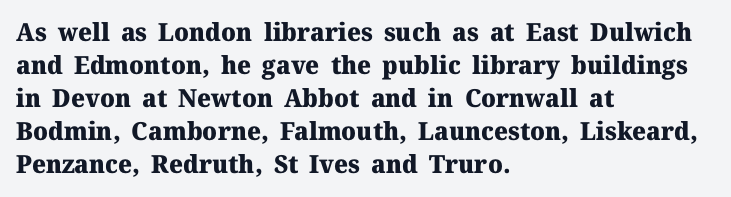
{"italic": "no", "bold": "yes", "underline": "no", "align": "left", "line_spacing": "normal", "line_spacing_ratio": 1.32, "letter_spacing": "normal", "letter_spacing_em": 0.0, "glyph_px": 25}
